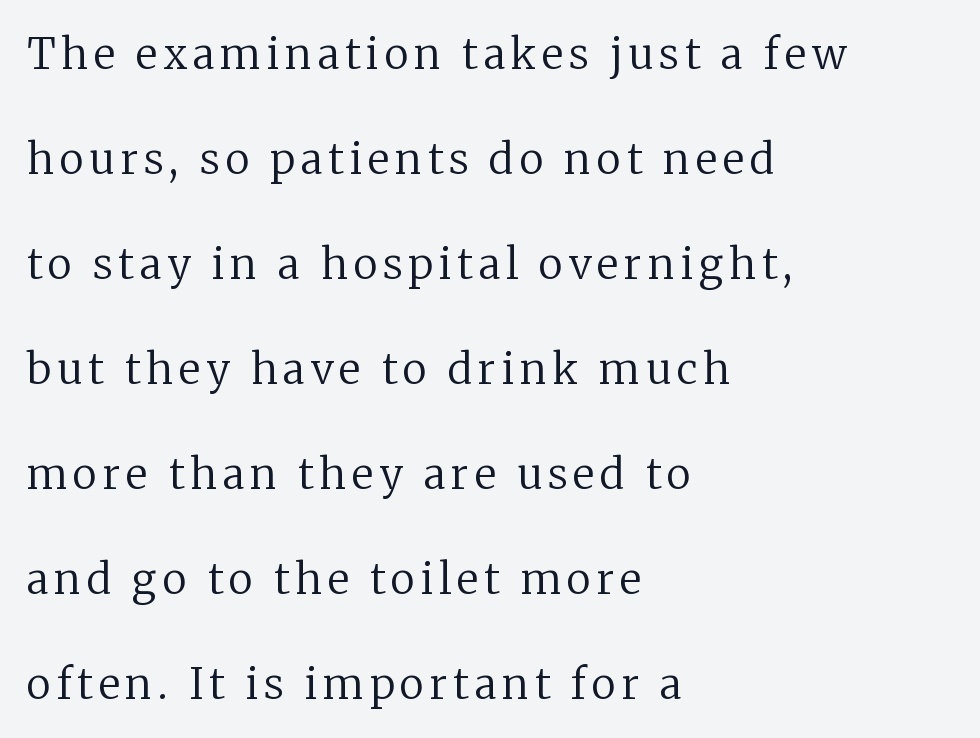
Q: Is the text bold? A: No.
Q: Is the text italic (slanted)? A: No, it is upright.
Q: Is the typeface a serif or a sans-serif typeface? A: Serif.
Q: Is the text underlined? A: No.
Q: How is the paragraph aligned? A: Left-aligned.
Q: Is the spacing between lines tight, normal or loose? A: Loose.
Q: Width (condensed, normal, or wide)? A: Normal.
Q: Stroke contrast? A: Low.
Q: x-height? A: Medium.
Q: Monospaced? A: No.
